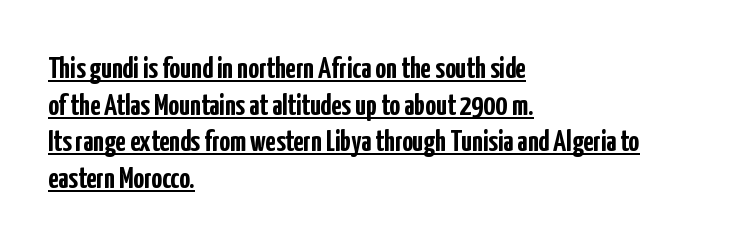
{"serif": "no", "italic": "no", "bold": "yes", "weight": "semibold", "width": "condensed", "stroke_contrast": "low", "x_height": "medium", "monospaced": "no", "underline": "yes", "align": "left", "line_spacing_ratio": 1.22, "letter_spacing": "normal", "letter_spacing_em": 0.0, "glyph_px": 30}
